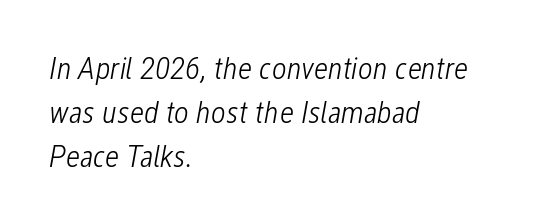
Q: Is the text bold? A: No.
Q: Is the text italic (slanted)? A: Yes, it leans right by about 12 degrees.
Q: Is the text underlined? A: No.
Q: How is the paragraph aligned? A: Left-aligned.
Q: Is the spacing between letters normal or unusually wide? A: Normal.
Q: Is the spacing between lines tight, normal or loose? A: Normal.
Q: Width (condensed, normal, or wide)? A: Condensed.
Q: Stroke contrast? A: Low.
Q: x-height? A: Medium.
Q: Monospaced? A: No.
